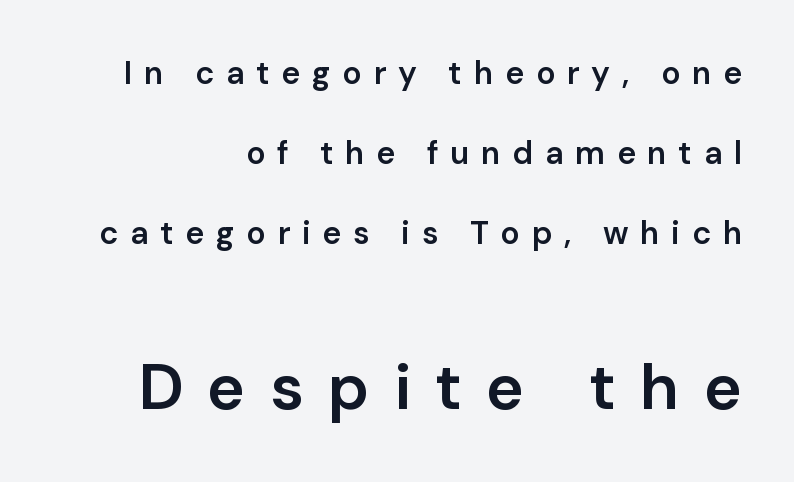
Horizontally, the lines are justified to the trailing edge only. Do the characters align in a grid? No, the font is proportional. Unmarked baselines from the first word to the last. Look at the tracking — it's clearly loosened, letters drifting apart. These words are printed semibold, heavier than regular yet not bold.
